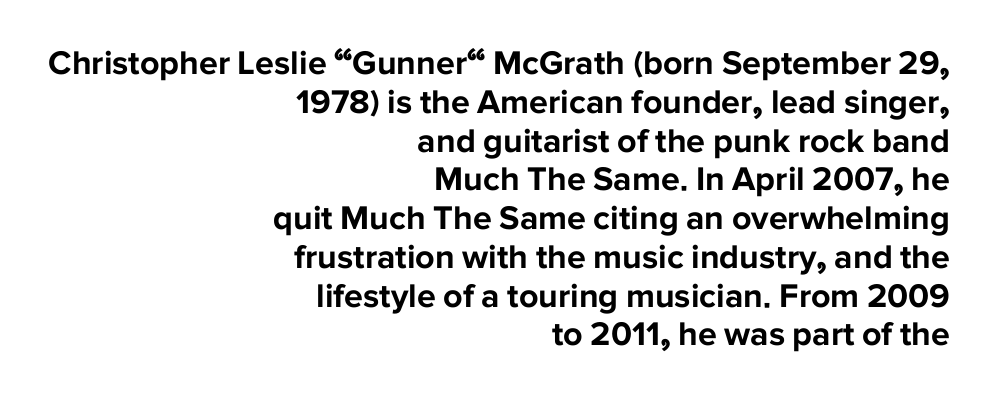
The image shows 34 px bold sans-serif type, upright; set right-aligned, tight line spacing (1.14x), normal letter spacing, not underlined; low stroke contrast and a medium x-height.
